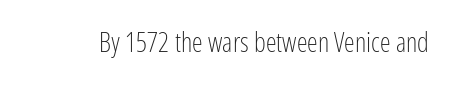
{"italic": "no", "bold": "no", "underline": "no", "letter_spacing": "normal", "letter_spacing_em": 0.0, "glyph_px": 27}
